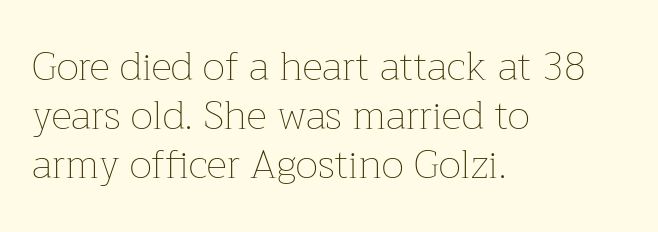
The image shows 40 px thin type, upright; set left-aligned, line spacing 1.22x, normal letter spacing, not underlined; low stroke contrast and a medium x-height.
